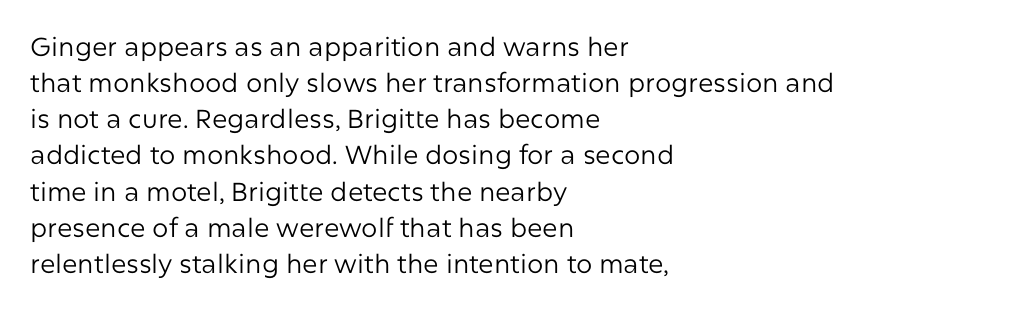
{"italic": "no", "bold": "no", "underline": "no", "align": "left", "line_spacing": "normal", "line_spacing_ratio": 1.39, "letter_spacing": "normal", "letter_spacing_em": 0.0, "glyph_px": 26}
